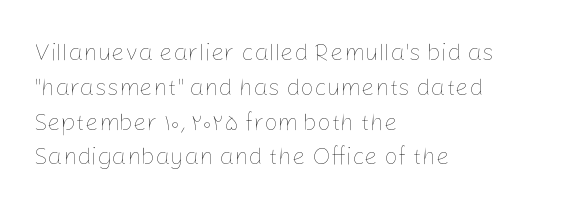
The image shows 24 px text type, upright; set left-aligned, normal line spacing (1.45x), normal letter spacing, not underlined.
